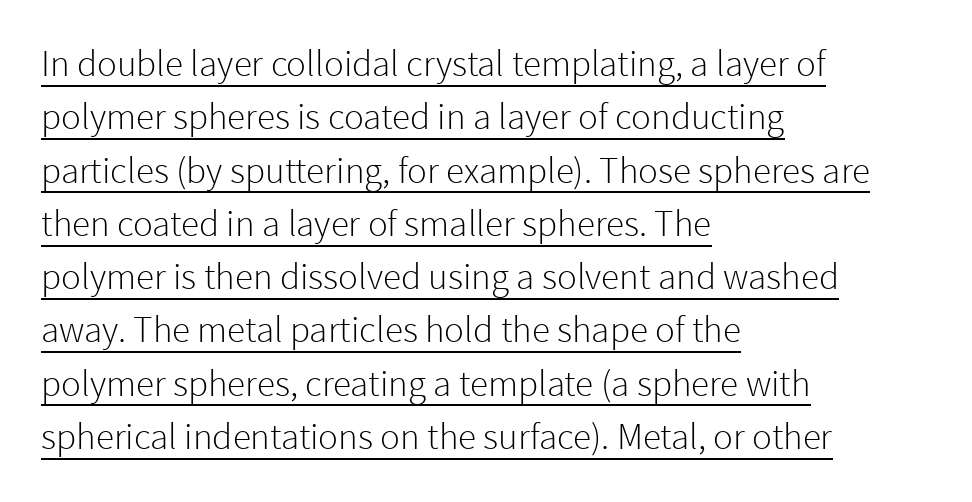
{"serif": "no", "italic": "no", "bold": "no", "weight": "light", "width": "normal", "stroke_contrast": "low", "x_height": "medium", "monospaced": "no", "underline": "yes", "align": "left", "line_spacing": "normal", "line_spacing_ratio": 1.44, "letter_spacing": "normal", "letter_spacing_em": 0.0, "glyph_px": 37}
